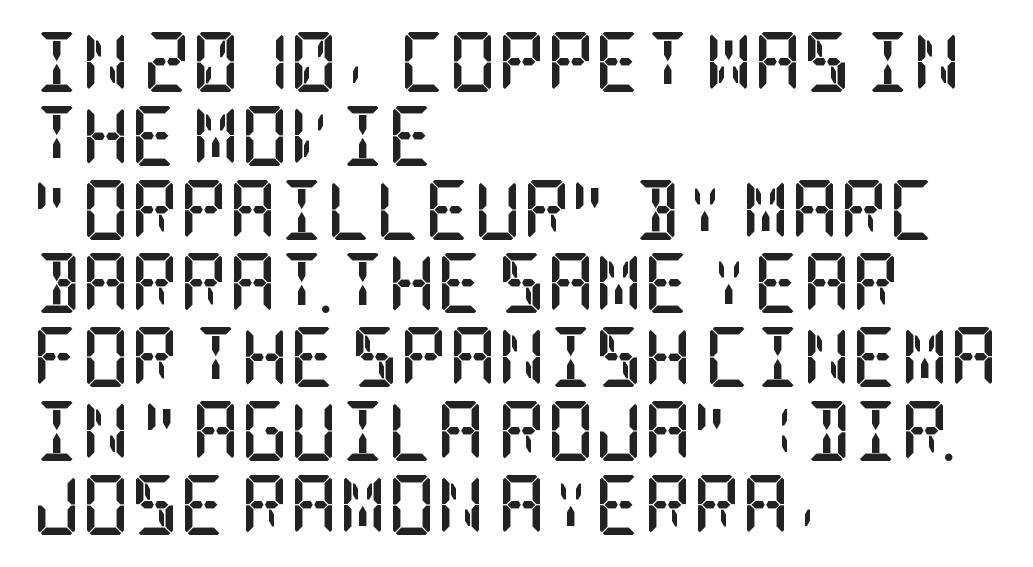
On the weight axis this lands at bold, roughly 700. Designer's note — italics off, roman on. The space beneath each line is pristine and unruled. Is the block centered? No — it sits flush against the left margin.
